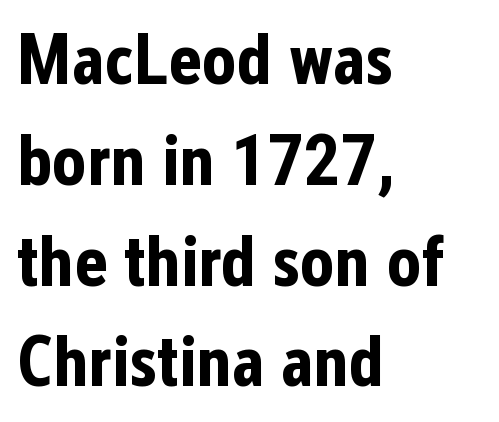
Q: Is the text bold? A: Yes.
Q: Is the text italic (slanted)? A: No, it is upright.
Q: Is the typeface a serif or a sans-serif typeface? A: Sans-serif.
Q: Is the text underlined? A: No.
Q: How is the paragraph aligned? A: Left-aligned.
Q: Is the spacing between letters normal or unusually wide? A: Normal.
Q: Is the spacing between lines tight, normal or loose? A: Normal.
Q: Width (condensed, normal, or wide)? A: Condensed.
Q: Stroke contrast? A: Low.
Q: x-height? A: Medium.
Q: Monospaced? A: No.
